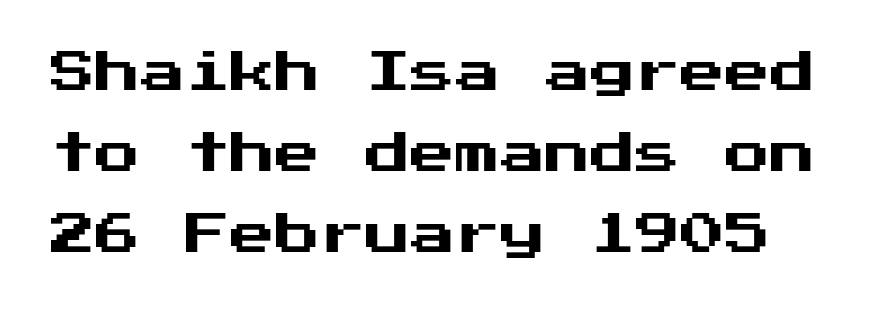
Q: Is the text italic (slanted)? A: No, it is upright.
Q: Is the typeface a serif or a sans-serif typeface? A: Sans-serif.
Q: Is the text underlined? A: No.
Q: Is the spacing between letters normal or unusually wide? A: Normal.
Q: Width (condensed, normal, or wide)? A: Normal.
Q: Stroke contrast? A: Medium.
Q: x-height? A: Medium.
